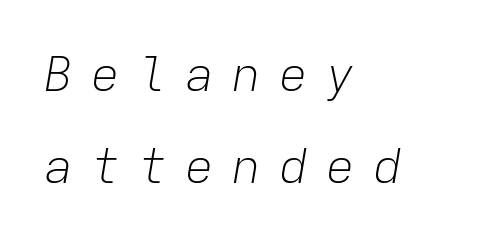
Short note: letters widely spaced. Rows of type keep a wide berth in the vertical direction. Is the type slanted? Yes — the strokes lean at a clear angle. Only glyphs here, with clear space below each row. Spacing verdict: monospaced, one width for all characters.
